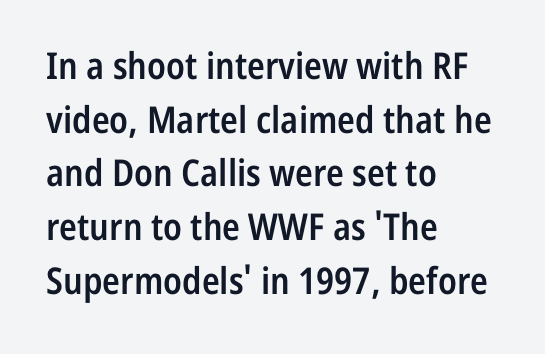
Is the letter spacing exaggerated? No — it looks like the ordinary default. If you drew a line through each stem, it would be perfectly vertical. Does the leading feel generous? No, just average. The specimen omits any rule beneath the text block's lines.
